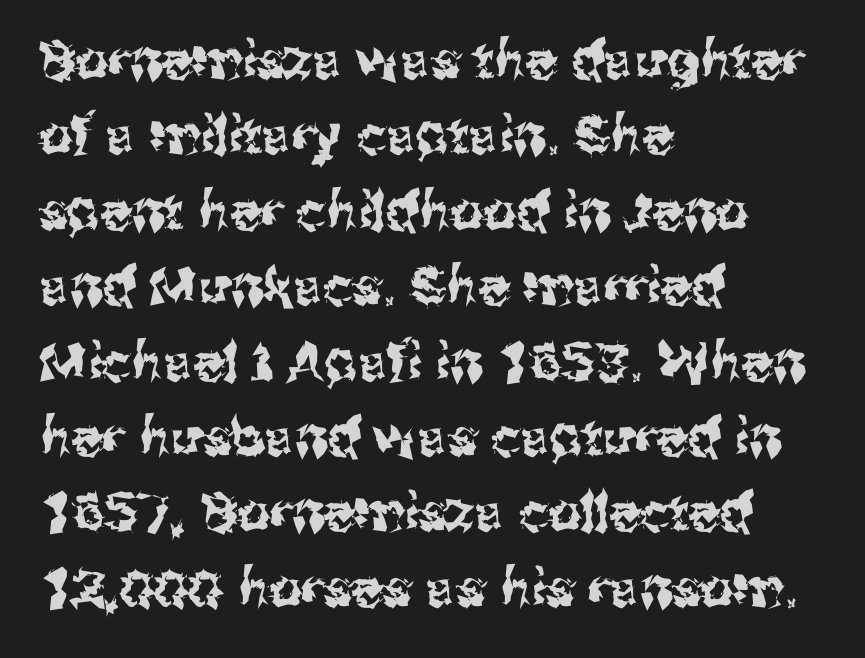
Q: Is the text italic (slanted)? A: No, it is upright.
Q: Is the typeface a serif or a sans-serif typeface? A: Sans-serif.
Q: Is the text underlined? A: No.
Q: How is the paragraph aligned? A: Left-aligned.
Q: Is the spacing between letters normal or unusually wide? A: Normal.
Q: Is the spacing between lines tight, normal or loose? A: Normal.
Q: Width (condensed, normal, or wide)? A: Normal.
Q: Stroke contrast? A: Medium.
Q: x-height? A: Medium.
Q: Monospaced? A: No.
